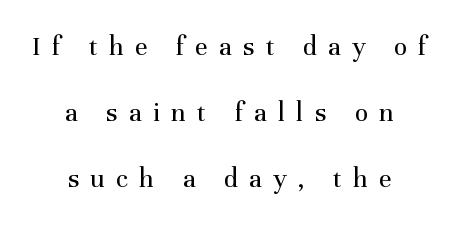
The text block is weighted toward neither margin, spreading evenly from the middle. The passage shown is not bold in any degree. The rendering inserts visible extra space after every character. Notice how the stems are strictly vertical — no italics here.
